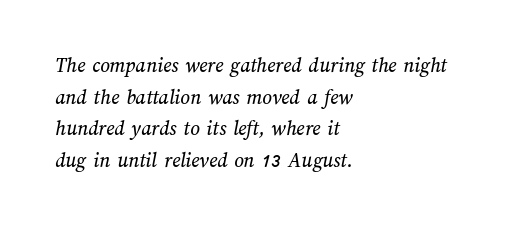
Between one letter and the next there's only the usual sliver of space. Casual observation: everything's shoved over to the left. The area under the type is left untouched. What's the leading like? Ordinary, nothing unusual.
